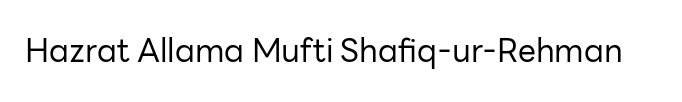
The image shows 32 px regular-weight sans-serif type, upright; set normal letter spacing, not underlined; low stroke contrast and a medium x-height.
